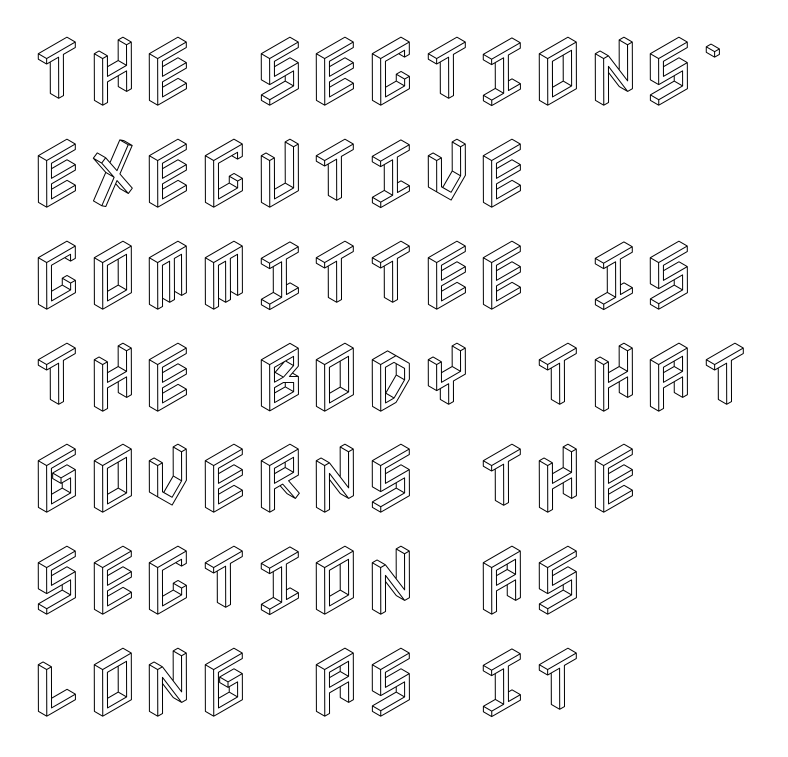
Q: Is the text italic (slanted)? A: No, it is upright.
Q: Is the text underlined? A: No.
Q: How is the paragraph aligned? A: Left-aligned.
Q: Is the spacing between letters normal or unusually wide? A: Normal.
Q: Is the spacing between lines tight, normal or loose? A: Normal.
Q: Width (condensed, normal, or wide)? A: Condensed.
Q: x-height? A: Large.
